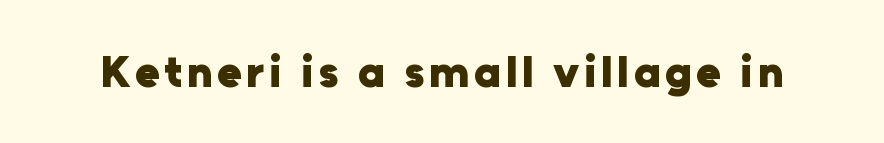
{"serif": "no", "italic": "no", "bold": "yes", "weight": "heavy", "width": "normal", "stroke_contrast": "low", "x_height": "medium", "monospaced": "no", "underline": "no", "glyph_px": 45}
